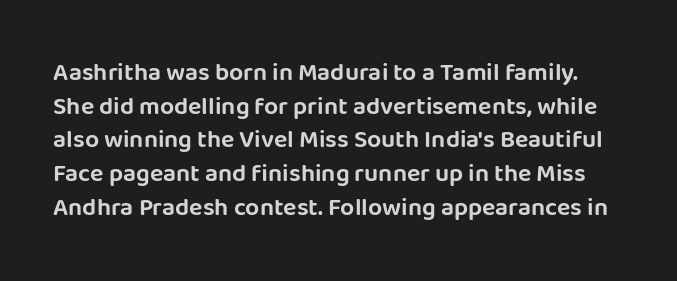
This block has exactly the height ordinary leading produces. The tracking reads as untouched default to a designer's eye. This rendering features lettering with no underline. Ordinary non-slanted type is in use.
